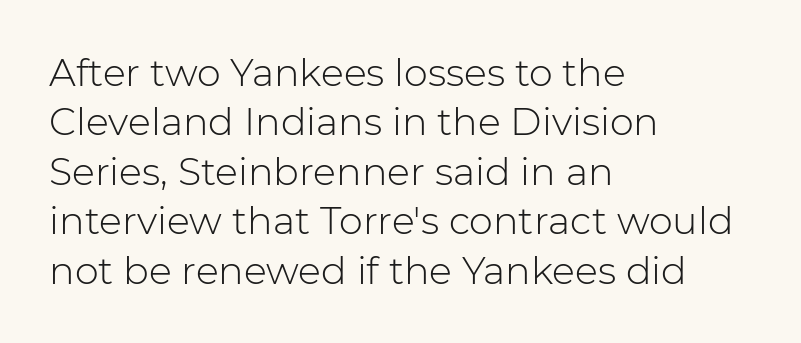
The vertical gap from one line to the next is medium. This reads as an unemphasized weight, regular at the heaviest. Is this a fixed-width face? No — the glyphs have proportional, varying widths. These lines keep a tight, regular rhythm from letter to letter. Does the type have serifs? No, each stem ends abruptly.
